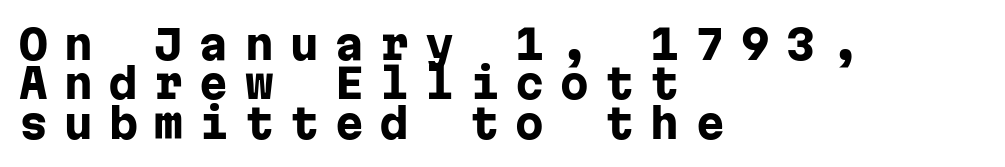
{"serif": "no", "italic": "no", "bold": "yes", "weight": "heavy", "width": "normal", "stroke_contrast": "low", "x_height": "medium", "monospaced": "yes", "underline": "no", "align": "left", "line_spacing": "tight", "line_spacing_ratio": 0.96, "letter_spacing": "wide", "letter_spacing_em": 0.4, "glyph_px": 41}
